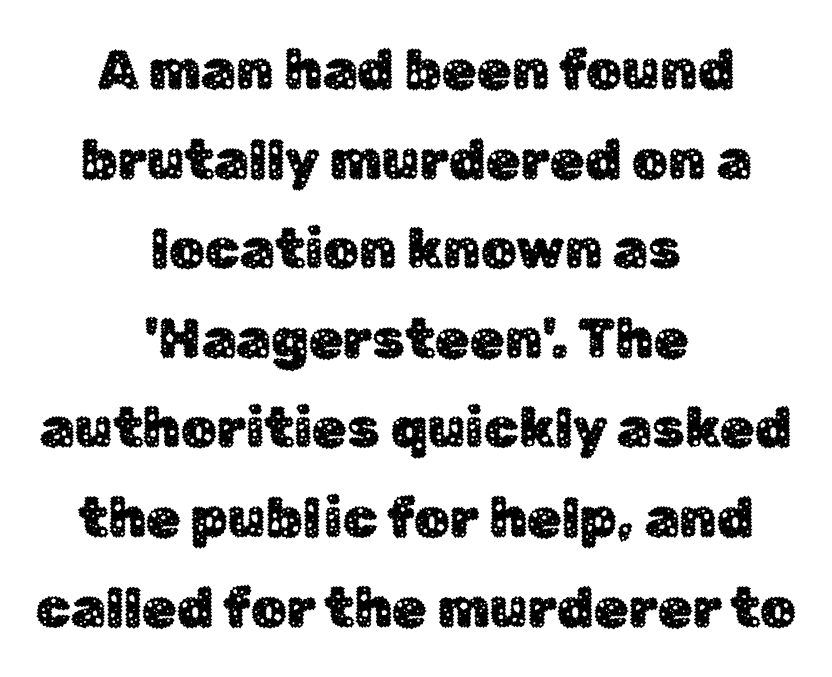
Style check: upright. The letters advance in unequal steps, a hallmark of proportional type. Does the type have serifs? No, each stem ends abruptly. The lines sit at an ordinary, default distance from one another. The tracking reads as untouched default to a designer's eye.
